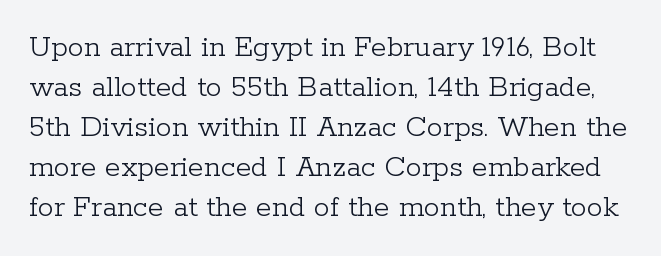
Q: Is the text bold? A: No.
Q: Is the text italic (slanted)? A: No, it is upright.
Q: Is the typeface a serif or a sans-serif typeface? A: Serif.
Q: Is the text underlined? A: No.
Q: Is the spacing between letters normal or unusually wide? A: Normal.
Q: Is the spacing between lines tight, normal or loose? A: Normal.
Q: Width (condensed, normal, or wide)? A: Normal.
Q: Stroke contrast? A: Low.
Q: x-height? A: Medium.
Q: Monospaced? A: No.
